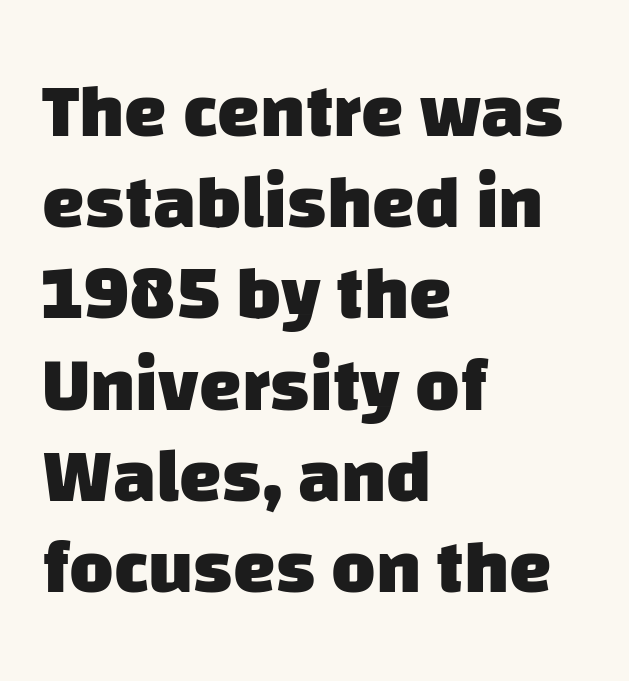
{"serif": "no", "bold": "yes", "weight": "heavy", "width": "normal", "stroke_contrast": "low", "x_height": "large", "monospaced": "no", "underline": "no", "align": "left", "line_spacing_ratio": 1.2, "letter_spacing": "normal", "letter_spacing_em": 0.0, "glyph_px": 76}
